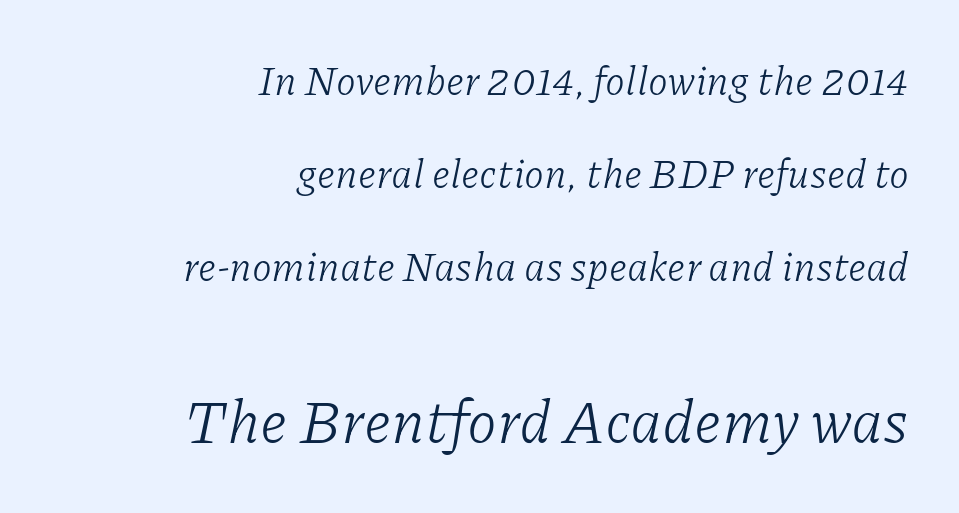
{"serif": "yes", "italic": "yes", "lean": "right", "slant_degrees": 11, "bold": "no", "weight": "light", "width": "normal", "stroke_contrast": "low", "x_height": "medium", "monospaced": "no", "underline": "no", "align": "right", "line_spacing": "loose", "line_spacing_ratio": 2.32, "letter_spacing": "normal", "letter_spacing_em": 0.0, "larger_block": "second", "size_ratio": 1.5, "glyph_px": 60}
